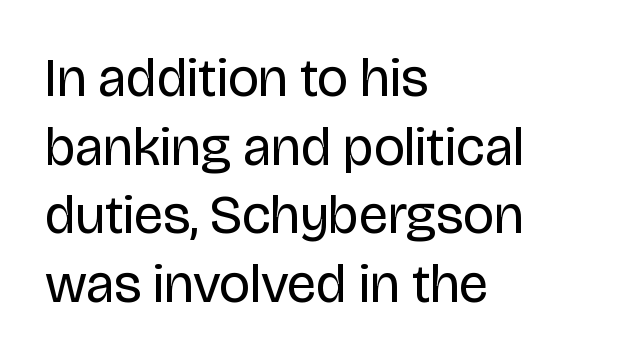
The image shows 54 px regular-weight sans-serif type, upright; set left-aligned, normal line spacing (1.27x), normal letter spacing, not underlined; low stroke contrast and a large x-height.
